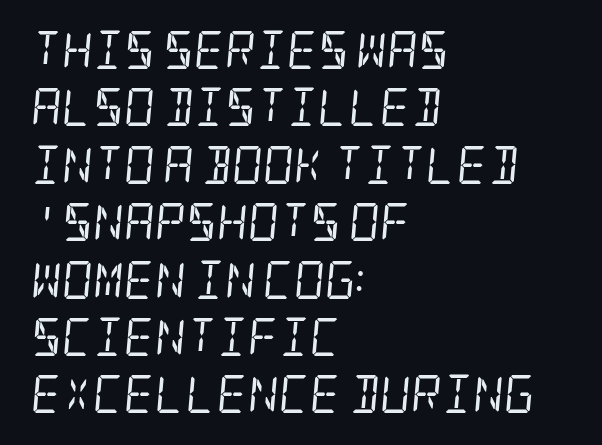
{"serif": "yes", "italic": "yes", "lean": "right", "slant_degrees": 5, "bold": "no", "weight": "regular", "width": "condensed", "stroke_contrast": "low", "x_height": "large", "underline": "no", "align": "left", "line_spacing": "normal", "line_spacing_ratio": 1.51, "letter_spacing": "normal", "letter_spacing_em": 0.0, "glyph_px": 38}
